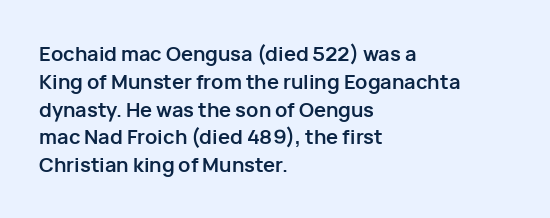
Is there any slant? The stems are plumb. Notice how thick the strokes are: this is what a full bold looks like. The vertical gap from one line to the next is medium. Leftover space on each line is placed entirely after the last word. The zone under the glyphs is completely vacant.
